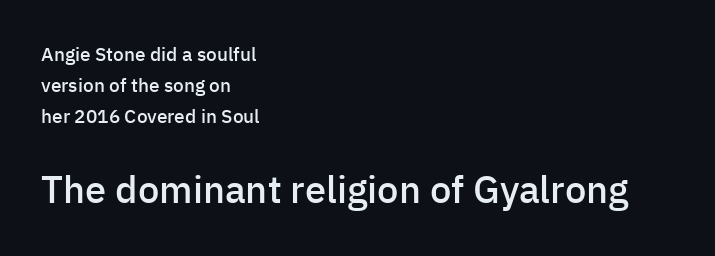
No italicization has been applied; the sample stays upright. The compositor pushed each line to the left boundary. Has an underline been added? It has not. The designer left line spacing at the default. The emphasis by scale lands on block number two, below.
